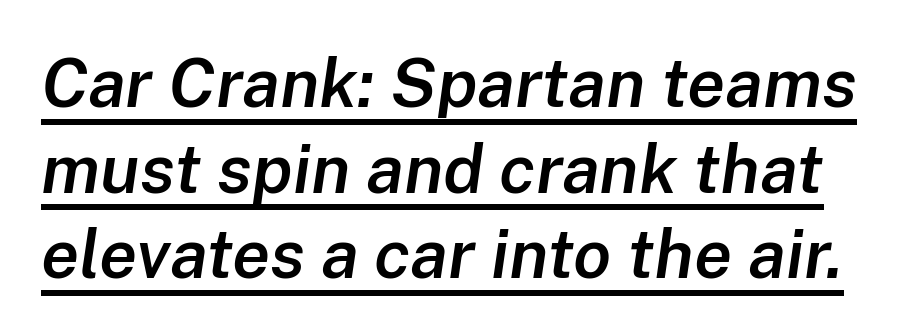
{"italic": "yes", "lean": "right", "slant_degrees": 8, "bold": "semi", "weight": "semibold", "width": "normal", "stroke_contrast": "low", "x_height": "medium", "monospaced": "no", "underline": "yes", "line_spacing_ratio": 1.24, "letter_spacing": "normal", "letter_spacing_em": 0.0, "glyph_px": 69}
